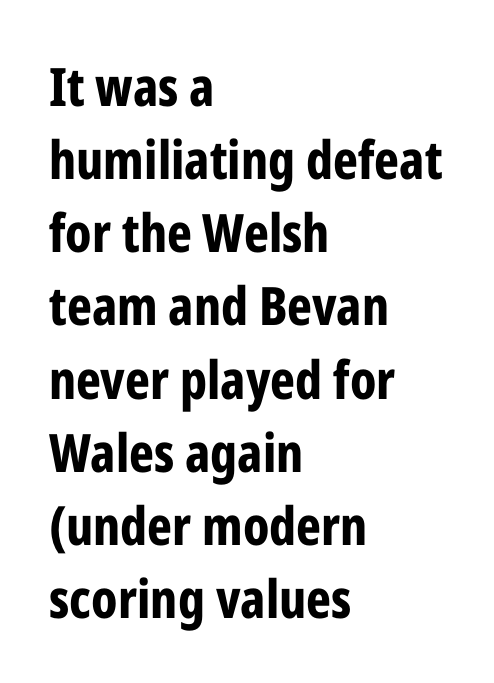
The image shows 53 px bold, condensed sans-serif type, upright; set left-aligned, normal line spacing (1.38x), normal letter spacing, not underlined; low stroke contrast and a medium x-height.
